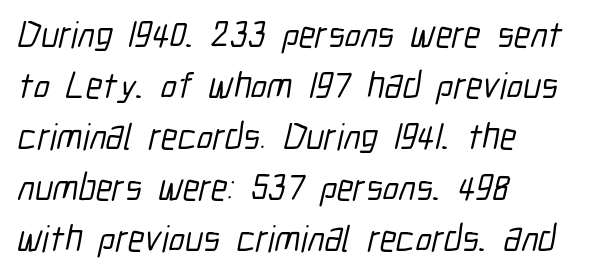
Q: Is the typeface a serif or a sans-serif typeface? A: Sans-serif.
Q: Is the text underlined? A: No.
Q: How is the paragraph aligned? A: Left-aligned.
Q: Is the spacing between letters normal or unusually wide? A: Normal.
Q: Is the spacing between lines tight, normal or loose? A: Normal.
Q: Width (condensed, normal, or wide)? A: Condensed.
Q: Stroke contrast? A: Low.
Q: x-height? A: Medium.
Q: Monospaced? A: No.
